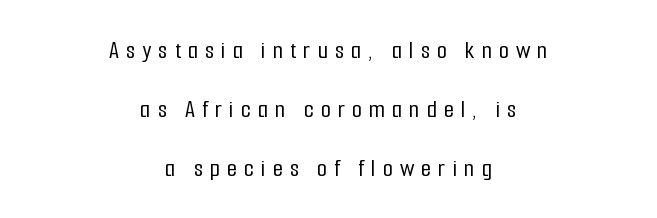
Quick note: not italic, upright. Notice the wide empty band between every row — that's loose leading. Compared with a flush-left layout, this one balances lines on the center instead. The passage shown has open, widely tracked lettering throughout.
